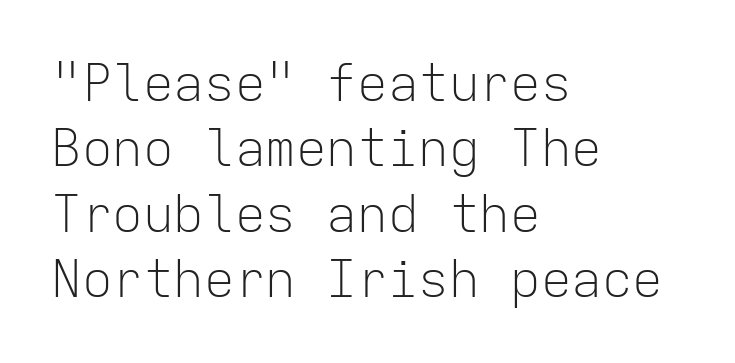
What kind of face is this? One without serifs — a sans. Compared with typical body copy, the letter spacing here is the same. Horizontally, the lines are justified to the leading edge only. Summary of weight: not heavy and not bold.
